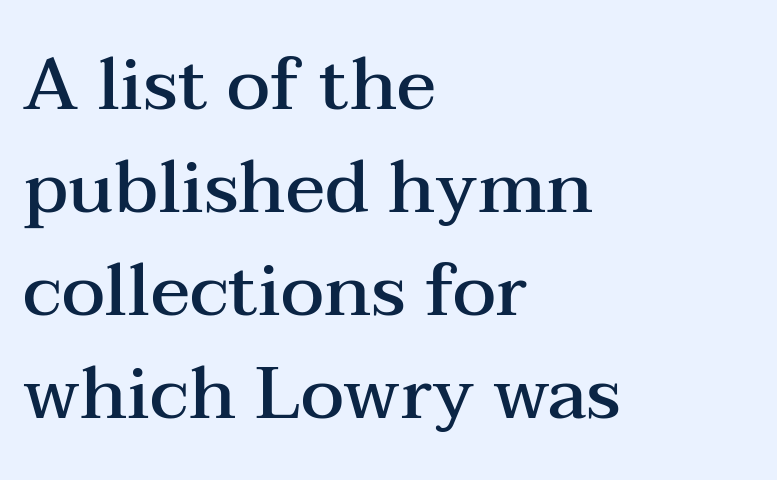
Q: Is the text bold? A: Semi-bold.
Q: Is the text italic (slanted)? A: No, it is upright.
Q: Is the typeface a serif or a sans-serif typeface? A: Serif.
Q: Is the text underlined? A: No.
Q: How is the paragraph aligned? A: Left-aligned.
Q: Is the spacing between letters normal or unusually wide? A: Normal.
Q: Is the spacing between lines tight, normal or loose? A: Normal.
Q: Width (condensed, normal, or wide)? A: Wide.
Q: Stroke contrast? A: Medium.
Q: x-height? A: Medium.
Q: Monospaced? A: No.
